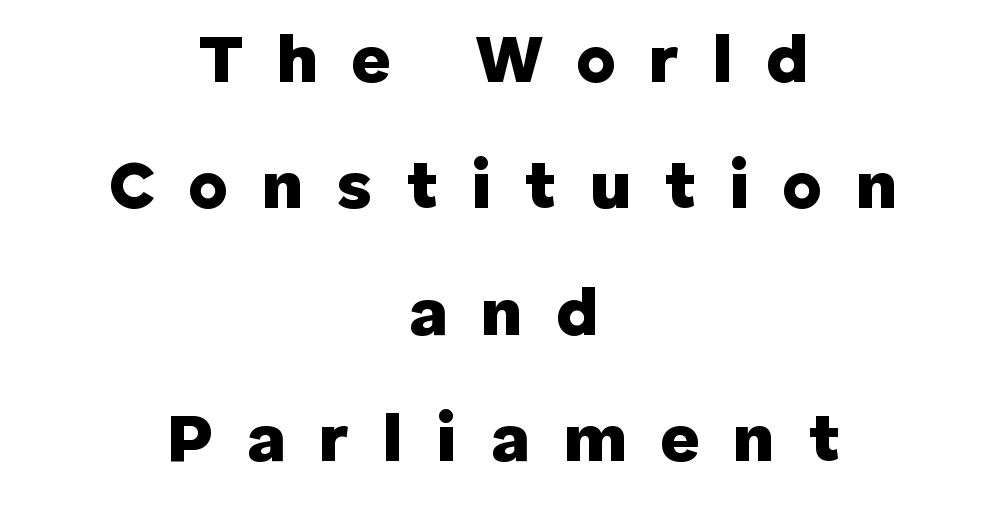
Leftover space on each line is divided equally before and after the words. You could not count columns in this text — the font is proportionally spaced. The typography opts for an upright posture over an oblique one. Someone cranked the tracking dial way up on this one. Typographically, this falls in the sans-serif category. The zone under the glyphs is completely vacant.
